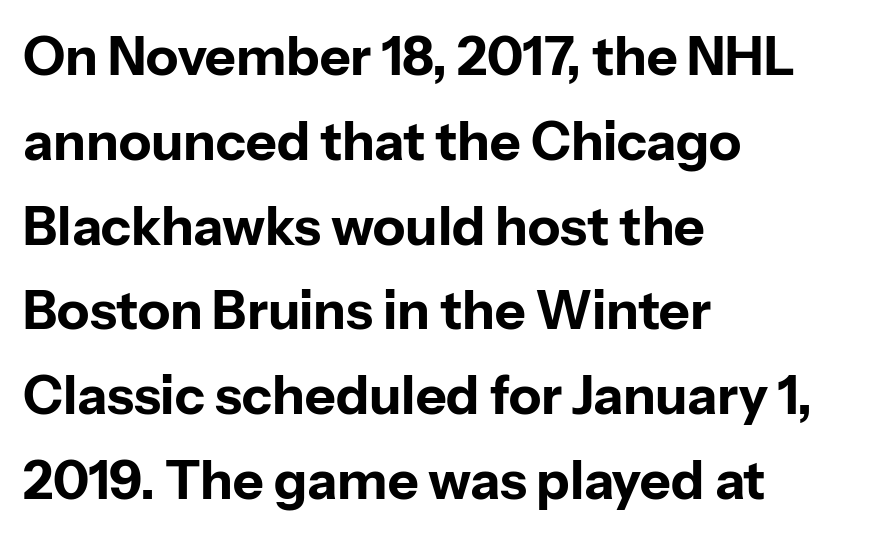
The image shows 53 px bold sans-serif type, upright; set left-aligned, normal line spacing (1.6x), normal letter spacing, not underlined; low stroke contrast and a medium x-height.
